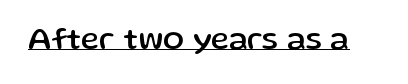
{"serif": "no", "italic": "no", "width": "normal", "stroke_contrast": "low", "x_height": "medium", "monospaced": "no", "underline": "yes", "letter_spacing": "normal", "letter_spacing_em": 0.0, "glyph_px": 31}
